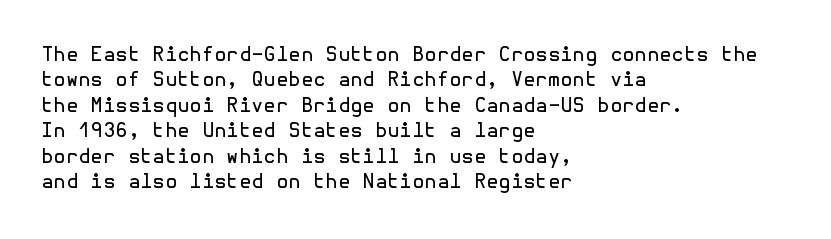
Q: Is the text bold? A: No.
Q: Is the text italic (slanted)? A: No, it is upright.
Q: Is the text underlined? A: No.
Q: How is the paragraph aligned? A: Left-aligned.
Q: Is the spacing between letters normal or unusually wide? A: Normal.
Q: Is the spacing between lines tight, normal or loose? A: Normal.
